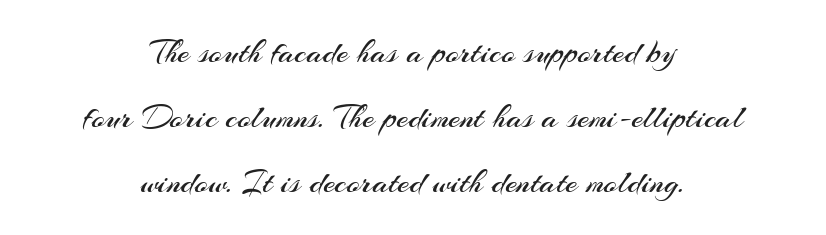
Q: Is the text bold? A: No.
Q: Is the text italic (slanted)? A: Yes.
Q: Is the typeface a serif or a sans-serif typeface? A: Sans-serif.
Q: Is the text underlined? A: No.
Q: How is the paragraph aligned? A: Centered.
Q: Is the spacing between letters normal or unusually wide? A: Normal.
Q: Is the spacing between lines tight, normal or loose? A: Loose.
Q: Width (condensed, normal, or wide)? A: Normal.
Q: Stroke contrast? A: Medium.
Q: x-height? A: Small.
Q: Monospaced? A: No.
